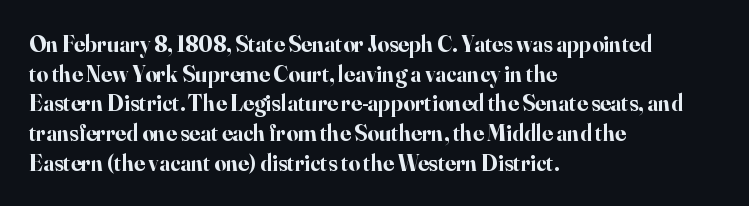
{"italic": "no", "bold": "yes", "underline": "no", "align": "left", "line_spacing": "normal", "line_spacing_ratio": 1.29, "letter_spacing": "normal", "letter_spacing_em": 0.0, "glyph_px": 23}
